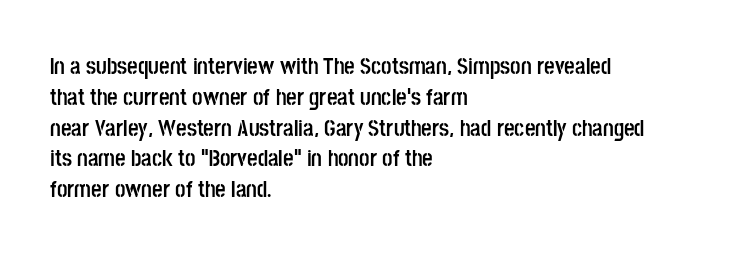
It's the straight-up-and-down kind of type. Descender tails drop into unmarked territory. Weight check: bold — yes, fully. Line beginnings align vertically; line endings do not.
